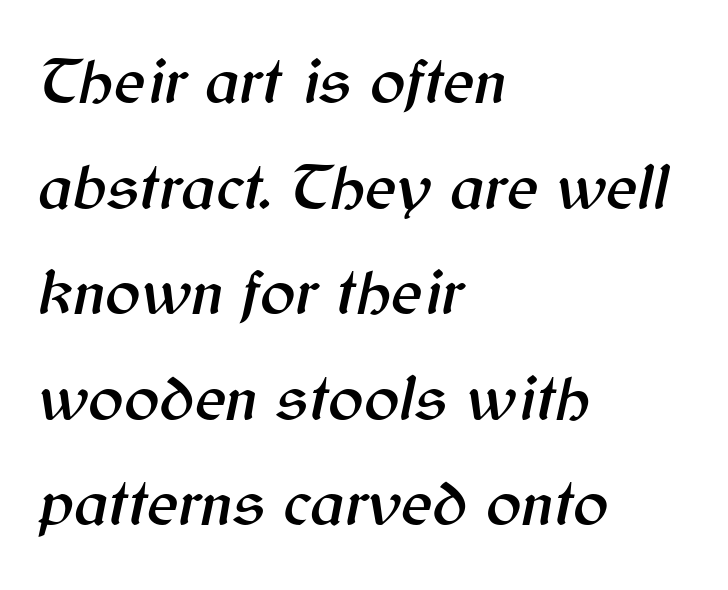
A typesetter would call this proportional, since set widths differ per character. All the whitespace from short lines collects on the right. The line texture is even and compact thanks to regular tracking. The glyphs are unaccompanied by any horizontal stroke below them.
